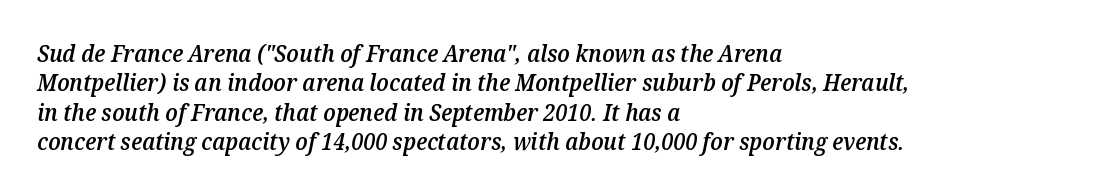
Q: Is the text bold? A: Semi-bold.
Q: Is the text italic (slanted)? A: Yes, it leans right by about 12 degrees.
Q: Is the text underlined? A: No.
Q: How is the paragraph aligned? A: Left-aligned.
Q: Is the spacing between letters normal or unusually wide? A: Normal.
Q: Is the spacing between lines tight, normal or loose? A: Normal.
